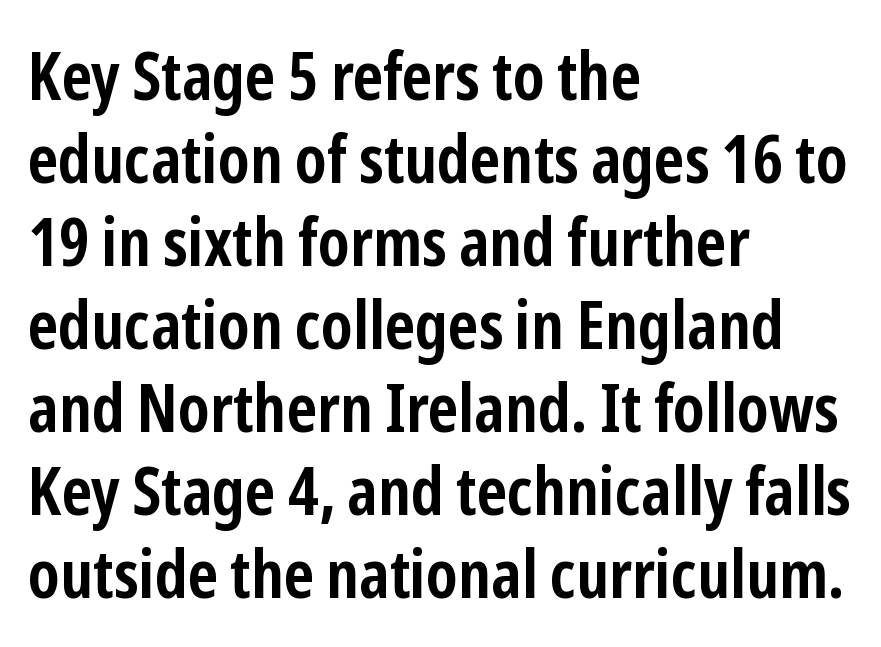
The image shows 67 px semibold, condensed sans-serif type, upright; set left-aligned, line spacing 1.24x, normal letter spacing, not underlined; low stroke contrast and a medium x-height.
